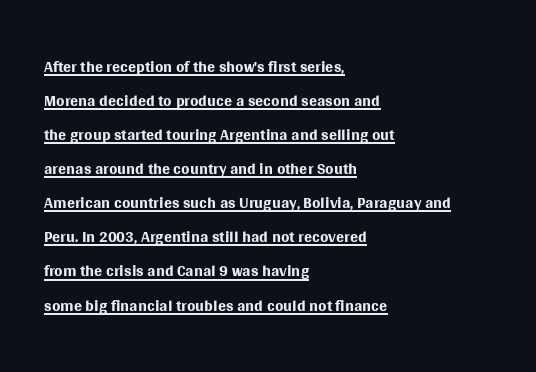
Italic: no, the glyphs are upright roman. The gaps between neighbouring characters are ordinary and unremarkable. Weight: in the light-to-regular range. Leading matches the norm, producing a regular column. Caption: multi-line text, flush left, ragged right. Glance below the letters and you will spot a drawn line.
